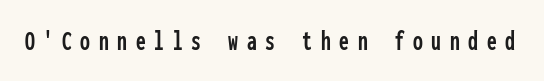
Q: Is the text italic (slanted)? A: No, it is upright.
Q: Is the typeface a serif or a sans-serif typeface? A: Sans-serif.
Q: Is the text underlined? A: No.
Q: Is the spacing between letters normal or unusually wide? A: Unusually wide.
Q: Width (condensed, normal, or wide)? A: Condensed.
Q: Stroke contrast? A: Low.
Q: x-height? A: Medium.
Q: Monospaced? A: Yes.
